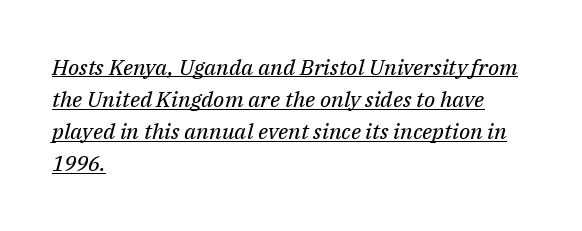
{"italic": "yes", "lean": "right", "slant_degrees": 14, "bold": "no", "underline": "yes", "align": "left", "line_spacing": "normal", "line_spacing_ratio": 1.46, "letter_spacing": "normal", "letter_spacing_em": 0.0, "glyph_px": 22}
